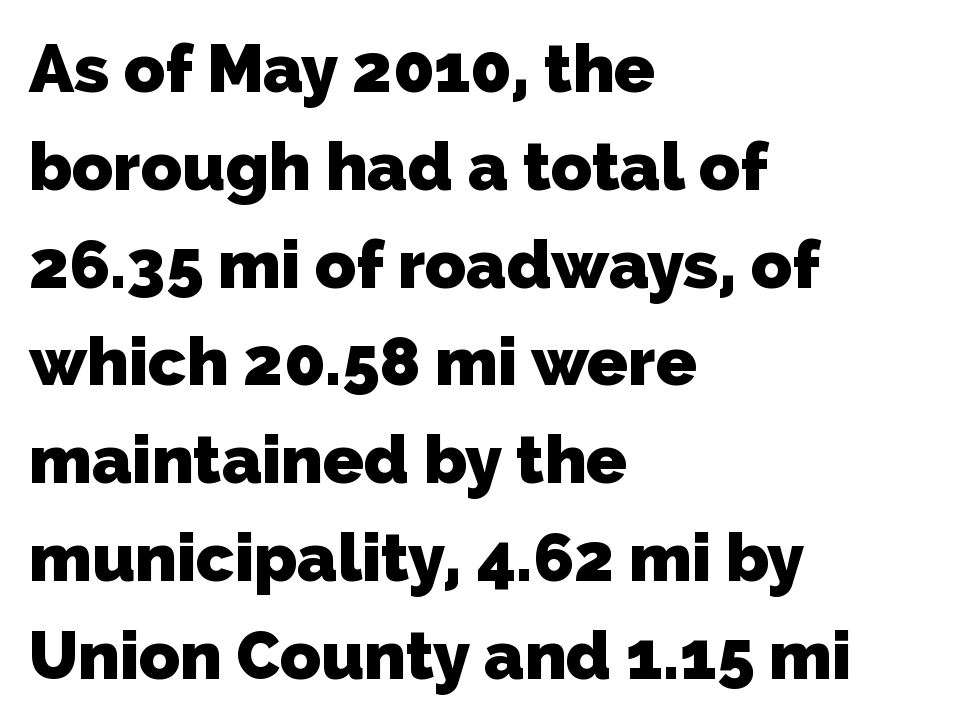
{"serif": "no", "bold": "yes", "weight": "heavy", "width": "normal", "stroke_contrast": "low", "x_height": "medium", "monospaced": "no", "underline": "no", "align": "left", "line_spacing": "normal", "line_spacing_ratio": 1.46, "letter_spacing": "normal", "letter_spacing_em": 0.0, "glyph_px": 67}
